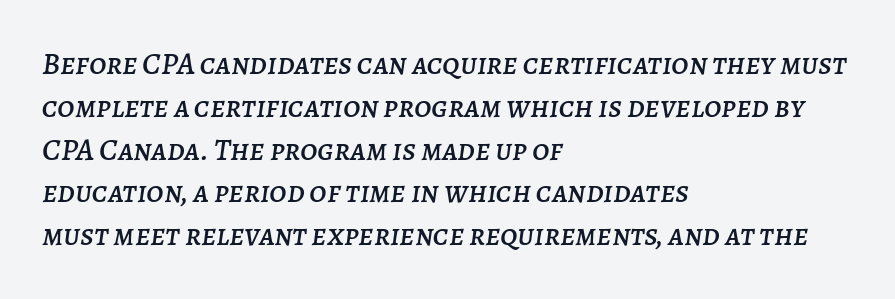
Q: Is the text italic (slanted)? A: Yes, it leans right by about 7 degrees.
Q: Is the text underlined? A: No.
Q: How is the paragraph aligned? A: Left-aligned.
Q: Is the spacing between letters normal or unusually wide? A: Normal.
Q: Is the spacing between lines tight, normal or loose? A: Normal.
Q: Width (condensed, normal, or wide)? A: Normal.
Q: Stroke contrast? A: Low.
Q: x-height? A: Large.
Q: Monospaced? A: No.
